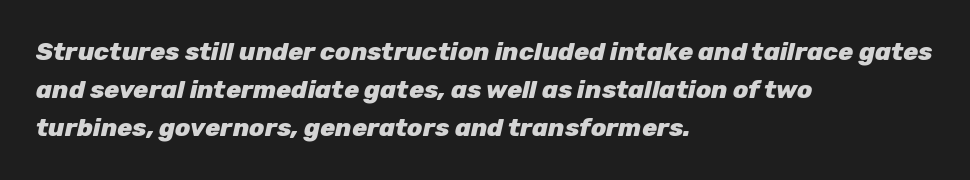
Rows of type keep a routine distance in the vertical direction. The strip under each line holds only bare page. Looking at the ascenders, they clearly lean. Caption: multi-line text, flush left, ragged right.
